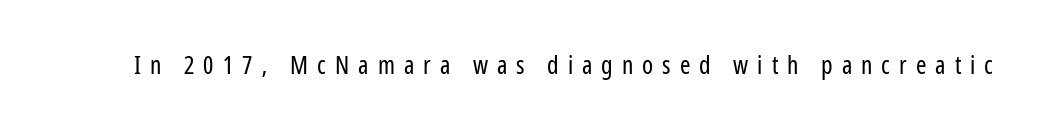
The specimen reads as upright at a glance. Plain, unruled lines of type. Each word looks stretched out because of the extra space between its letters. The typesetting does not lean heavy: it is not bold.
